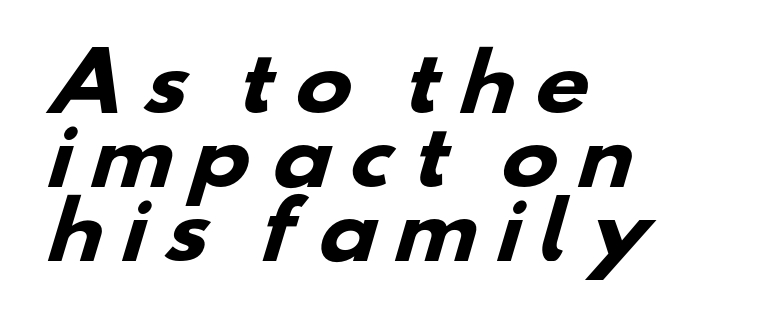
{"serif": "no", "bold": "yes", "weight": "heavy", "width": "wide", "stroke_contrast": "low", "x_height": "small", "monospaced": "no", "underline": "no", "align": "left", "line_spacing": "tight", "line_spacing_ratio": 0.96, "letter_spacing": "wide", "letter_spacing_em": 0.22, "glyph_px": 77}
